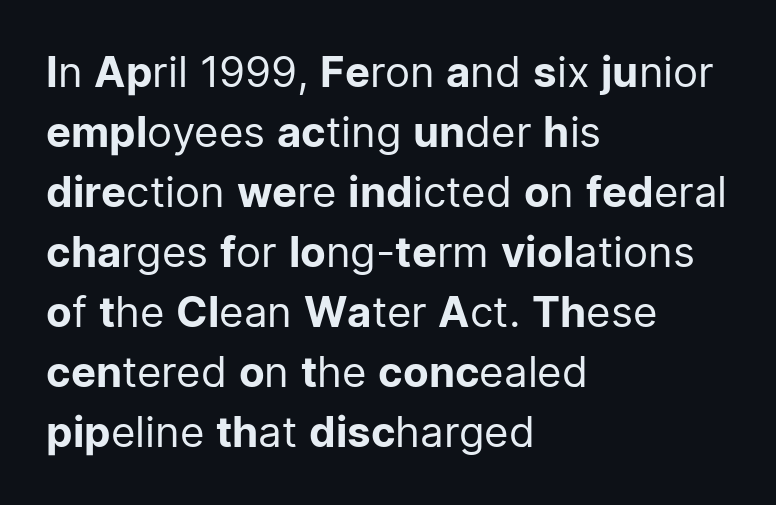
{"serif": "no", "italic": "no", "bold": "no", "weight": "regular", "width": "normal", "stroke_contrast": "low", "x_height": "medium", "monospaced": "no", "underline": "no", "align": "left", "line_spacing": "normal", "line_spacing_ratio": 1.43, "letter_spacing": "normal", "letter_spacing_em": 0.0, "glyph_px": 42}
